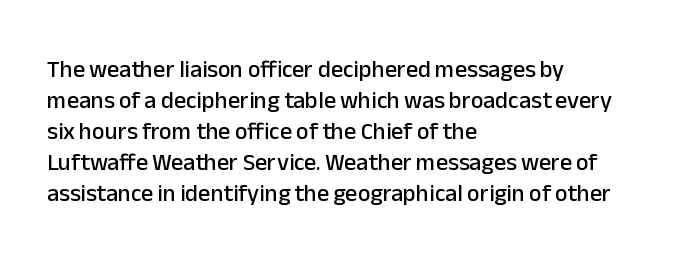
{"italic": "no", "underline": "no", "align": "left", "line_spacing": "normal", "line_spacing_ratio": 1.29, "letter_spacing": "normal", "letter_spacing_em": 0.0, "glyph_px": 24}
